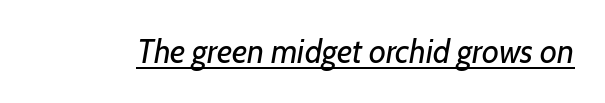
Is the type heavy? It reads as light-to-regular instead. What decoration does the sample have? An underline. What stands out about the letter spacing? Nothing — it is the standard amount. Here the designer chose a conventional face with non-uniform glyph widths. Looking at the ascenders, they clearly lean.
